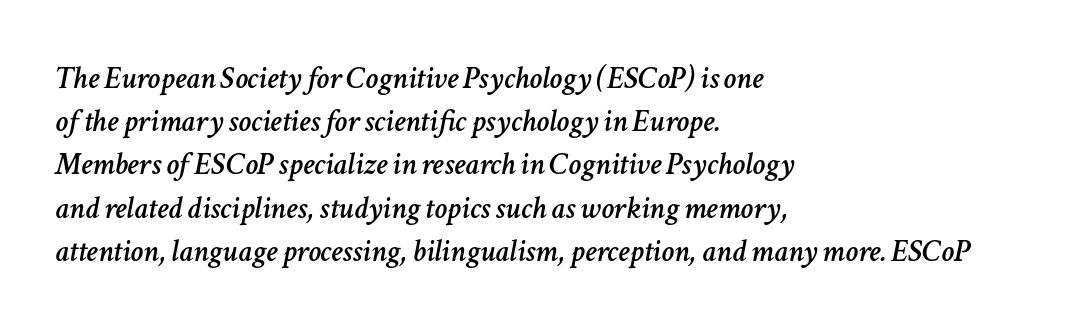
{"italic": "yes", "lean": "right", "slant_degrees": 11, "width": "normal", "stroke_contrast": "low", "x_height": "medium", "monospaced": "no", "underline": "no", "align": "left", "line_spacing": "normal", "line_spacing_ratio": 1.35, "letter_spacing": "normal", "letter_spacing_em": 0.0, "glyph_px": 32}
